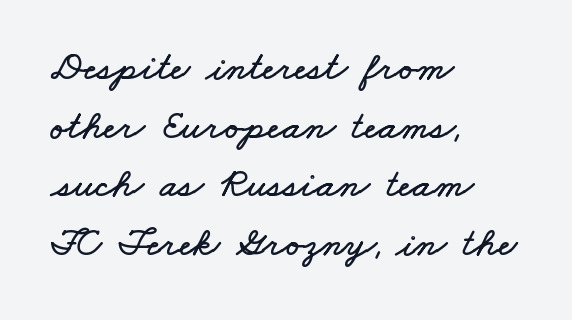
The image shows 41 px wide type; set left-aligned, normal line spacing (1.43x), normal letter spacing, not underlined; low stroke contrast and a small x-height.
